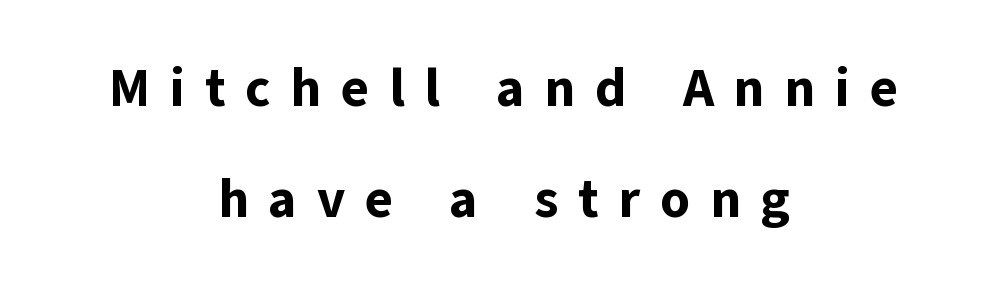
A typesetter would call this heavily tracked-out type. Does the type have serifs? No, each stem ends abruptly. The letters stand upright; this is a roman face. Spacing verdict: proportional, widths tailored to each character. Underlining? Definitely not there.
